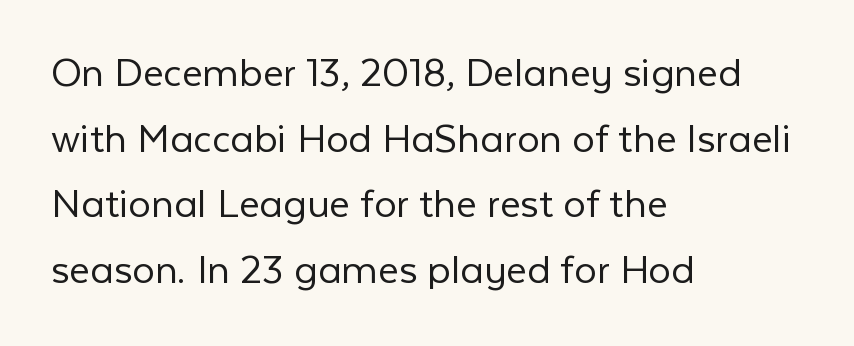
Q: Is the text bold? A: No.
Q: Is the text italic (slanted)? A: No, it is upright.
Q: Is the typeface a serif or a sans-serif typeface? A: Sans-serif.
Q: Is the text underlined? A: No.
Q: How is the paragraph aligned? A: Left-aligned.
Q: Is the spacing between letters normal or unusually wide? A: Normal.
Q: Is the spacing between lines tight, normal or loose? A: Normal.
Q: Width (condensed, normal, or wide)? A: Normal.
Q: Stroke contrast? A: Low.
Q: x-height? A: Medium.
Q: Monospaced? A: No.
